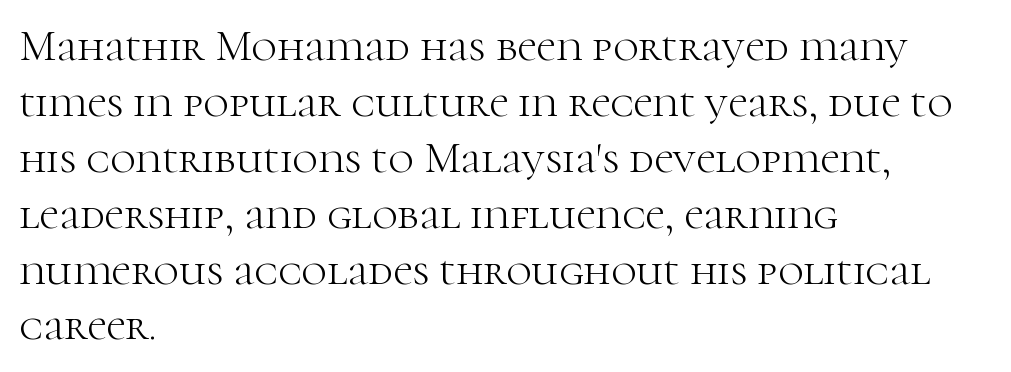
{"serif": "yes", "italic": "no", "bold": "no", "weight": "light", "width": "normal", "stroke_contrast": "high", "x_height": "medium", "monospaced": "no", "underline": "no", "align": "left", "line_spacing": "normal", "line_spacing_ratio": 1.27, "letter_spacing": "normal", "letter_spacing_em": 0.0, "glyph_px": 44}
